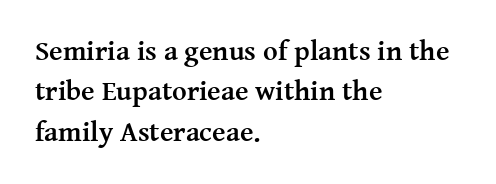
The image shows 28 px semibold serif type, upright; set left-aligned, normal line spacing (1.44x), normal letter spacing, not underlined; medium stroke contrast and a medium x-height.
